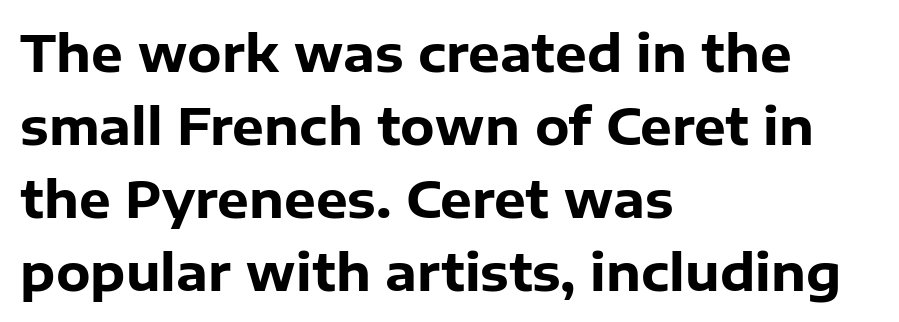
{"serif": "no", "italic": "no", "bold": "yes", "weight": "heavy", "width": "normal", "stroke_contrast": "low", "x_height": "medium", "monospaced": "no", "underline": "no", "align": "left", "line_spacing": "normal", "line_spacing_ratio": 1.46, "letter_spacing": "normal", "letter_spacing_em": 0.0, "glyph_px": 50}
